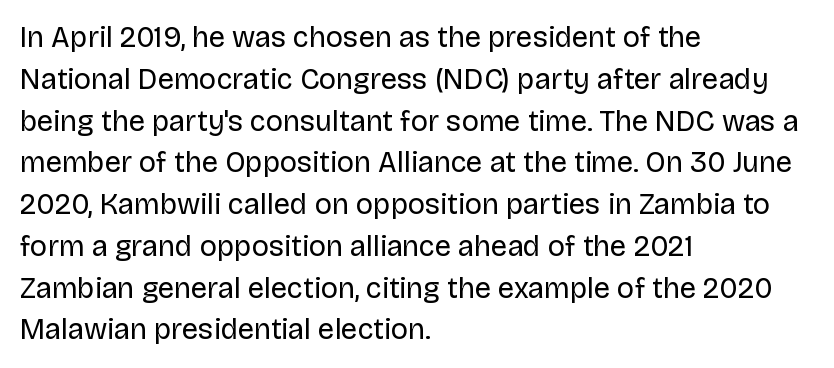
The passage shown is typed in a proportional face where columns would drift. The face looks like a standard text weight, possibly lighter. Letter spacing: default. Do the letters lean? They stand straight. Whoever set this chose a conventional vertical rhythm.
